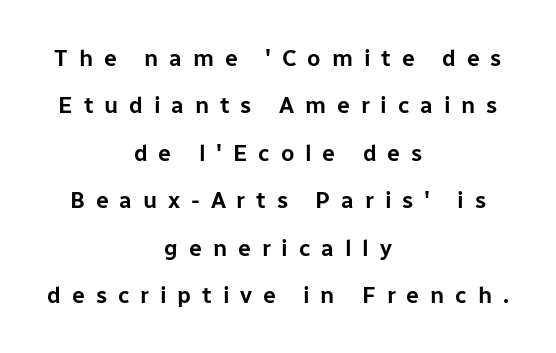
The image shows 23 px text type, upright; set centered, loose line spacing (2.06x), unusually wide letter spacing (+0.47 em), not underlined.
